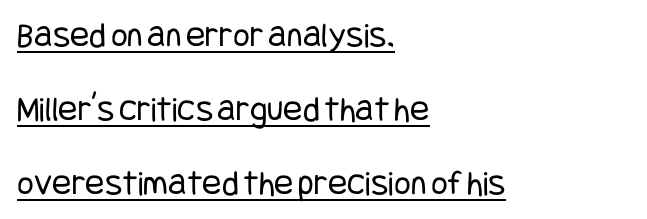
Q: Is the text bold? A: No.
Q: Is the text italic (slanted)? A: No, it is upright.
Q: Is the typeface a serif or a sans-serif typeface? A: Sans-serif.
Q: Is the text underlined? A: Yes.
Q: How is the paragraph aligned? A: Left-aligned.
Q: Is the spacing between letters normal or unusually wide? A: Normal.
Q: Is the spacing between lines tight, normal or loose? A: Loose.
Q: Width (condensed, normal, or wide)? A: Condensed.
Q: Stroke contrast? A: Low.
Q: x-height? A: Large.
